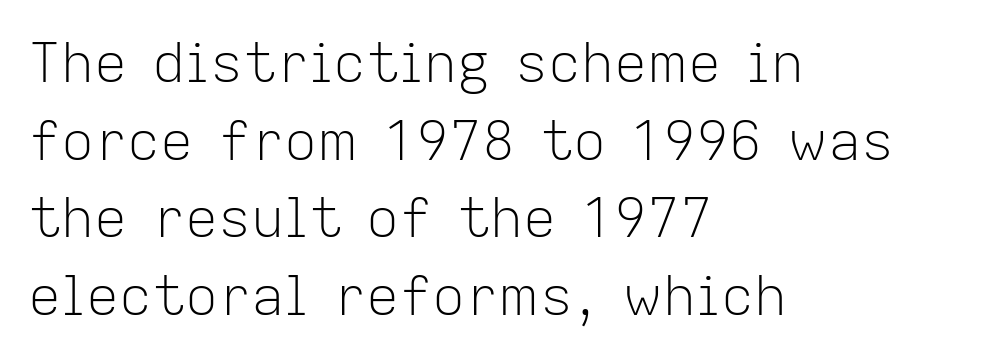
Q: Is the text bold? A: No.
Q: Is the text italic (slanted)? A: No, it is upright.
Q: Is the typeface a serif or a sans-serif typeface? A: Sans-serif.
Q: Is the text underlined? A: No.
Q: How is the paragraph aligned? A: Left-aligned.
Q: Is the spacing between letters normal or unusually wide? A: Normal.
Q: Is the spacing between lines tight, normal or loose? A: Normal.
Q: Width (condensed, normal, or wide)? A: Normal.
Q: Stroke contrast? A: Low.
Q: x-height? A: Medium.
Q: Monospaced? A: No.
